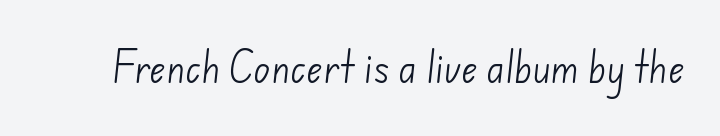
The image shows 35 px light sans-serif type; set normal letter spacing, not underlined; low stroke contrast and a small x-height.
